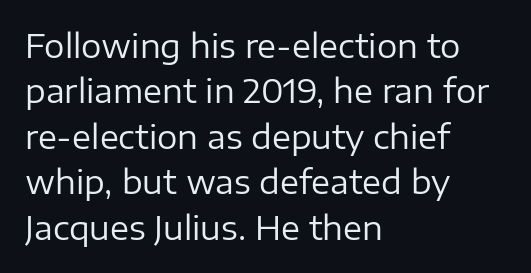
Spacing verdict: proportional, widths tailored to each character. I'd call this a sans setting — the letters go barefoot. No extra ink here — the face is not bold. This rendering uses left alignment, leaving the right contour irregular.
